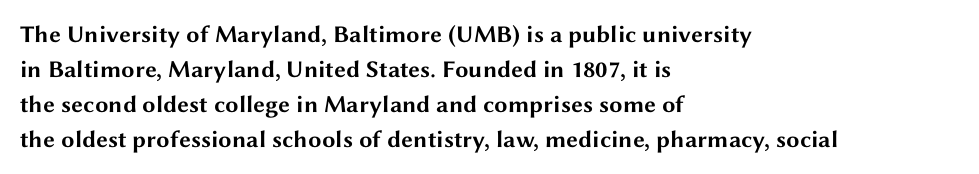
{"italic": "no", "bold": "yes", "underline": "no", "align": "left", "line_spacing": "normal", "line_spacing_ratio": 1.46, "letter_spacing": "normal", "letter_spacing_em": 0.0, "glyph_px": 24}
